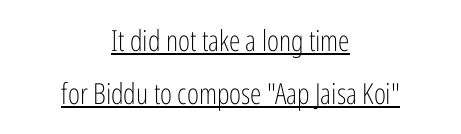
The image shows 29 px light, condensed sans-serif type, upright; set centered, line spacing 1.83x, normal letter spacing, underlined; low stroke contrast and a medium x-height.
